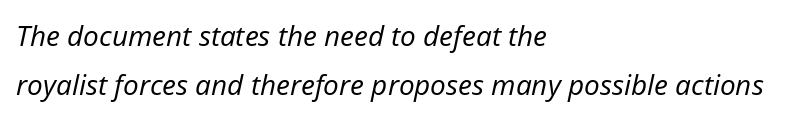
{"italic": "yes", "lean": "right", "slant_degrees": 12, "bold": "no", "weight": "regular", "width": "normal", "stroke_contrast": "low", "x_height": "medium", "monospaced": "no", "underline": "no", "align": "left", "line_spacing_ratio": 1.76, "letter_spacing": "normal", "letter_spacing_em": 0.0, "glyph_px": 28}
